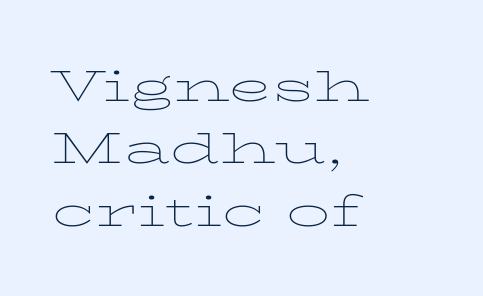
{"serif": "yes", "italic": "no", "bold": "no", "weight": "thin", "width": "wide", "stroke_contrast": "low", "x_height": "medium", "monospaced": "no", "underline": "no", "align": "left", "line_spacing": "normal", "line_spacing_ratio": 1.42, "letter_spacing": "normal", "letter_spacing_em": 0.0, "glyph_px": 44}
